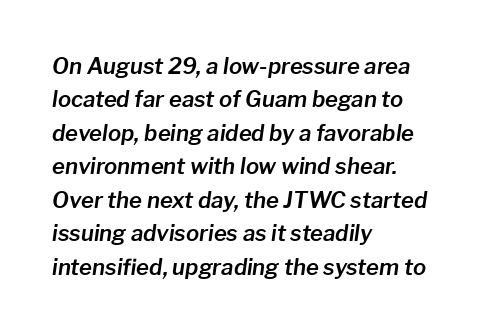
Compared with a centered layout, this one pins lines to the left instead. The block of text has a typical density, with ordinary space between rows. In terms of posture, this sample is oblique. The baseline area is clear. The type is set solid horizontally, with unmodified tracking.
